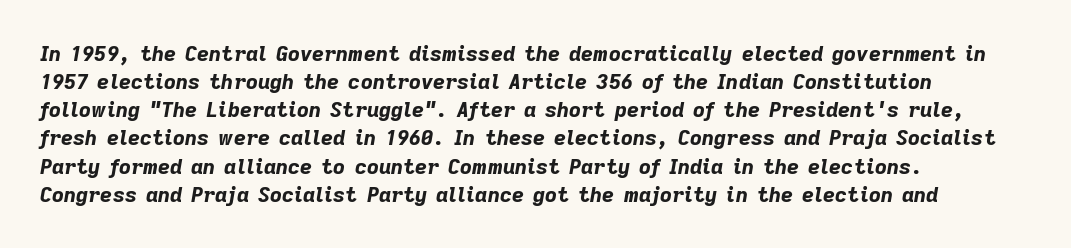
Weight: bold. These lines keep a tight, regular rhythm from letter to letter. The rendering uses a moderate line-height, typical for paragraphs. Line starts are locked; line ends wander. The words here are not underlined. These lines were composed using italics.
